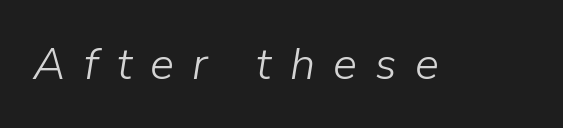
Q: Is the text bold? A: No.
Q: Is the text italic (slanted)? A: Yes, it leans right by about 9 degrees.
Q: Is the text underlined? A: No.
Q: Is the spacing between letters normal or unusually wide? A: Unusually wide.
Q: Width (condensed, normal, or wide)? A: Normal.
Q: Stroke contrast? A: Low.
Q: x-height? A: Medium.
Q: Monospaced? A: No.
